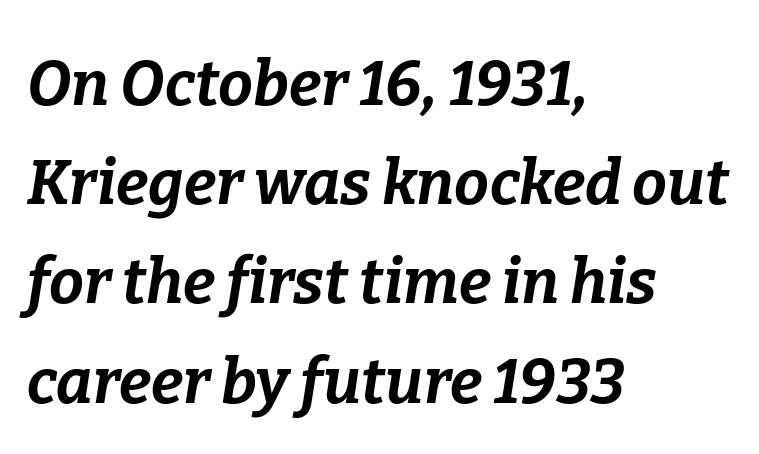
{"italic": "yes", "lean": "right", "slant_degrees": 9, "bold": "yes", "weight": "bold", "width": "normal", "stroke_contrast": "low", "x_height": "medium", "monospaced": "no", "underline": "no", "align": "left", "line_spacing": "normal", "line_spacing_ratio": 1.6, "letter_spacing": "normal", "letter_spacing_em": 0.0, "glyph_px": 62}
